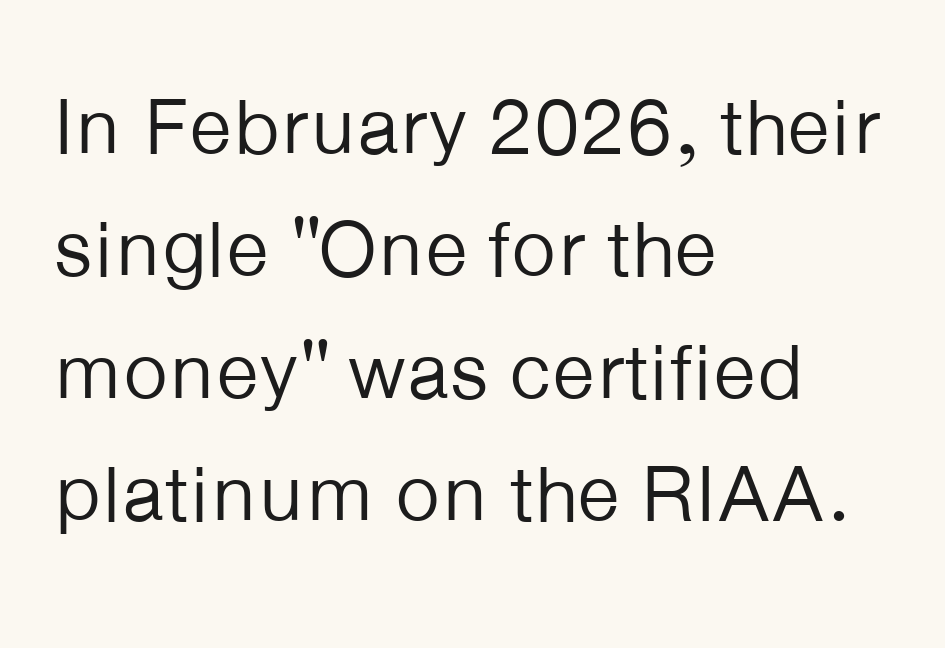
The image shows 79 px regular-weight sans-serif type, upright; set left-aligned, normal line spacing (1.55x), normal letter spacing, not underlined; low stroke contrast and a medium x-height.
